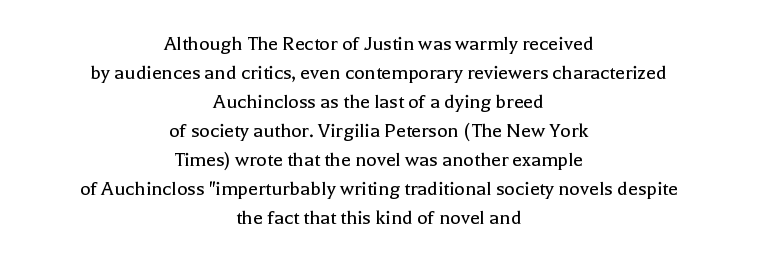
Q: Is the text bold? A: No.
Q: Is the text italic (slanted)? A: No, it is upright.
Q: Is the text underlined? A: No.
Q: How is the paragraph aligned? A: Centered.
Q: Is the spacing between letters normal or unusually wide? A: Normal.
Q: Is the spacing between lines tight, normal or loose? A: Normal.
